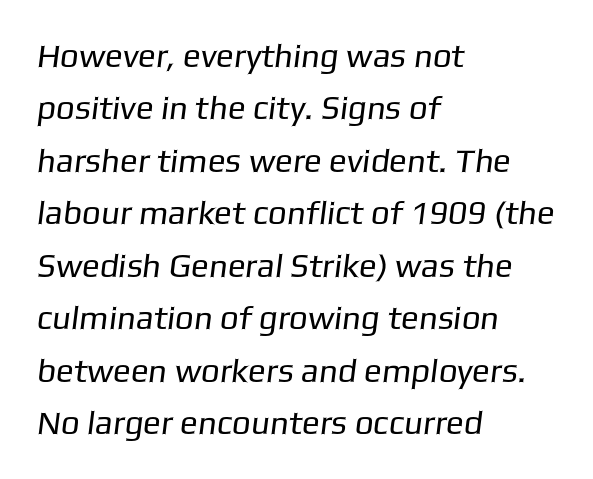
The image shows 33 px regular-weight sans-serif type; set left-aligned, normal line spacing (1.59x), normal letter spacing, not underlined; low stroke contrast and a medium x-height.
